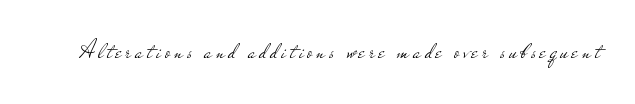
{"bold": "no", "underline": "no", "glyph_px": 25}
